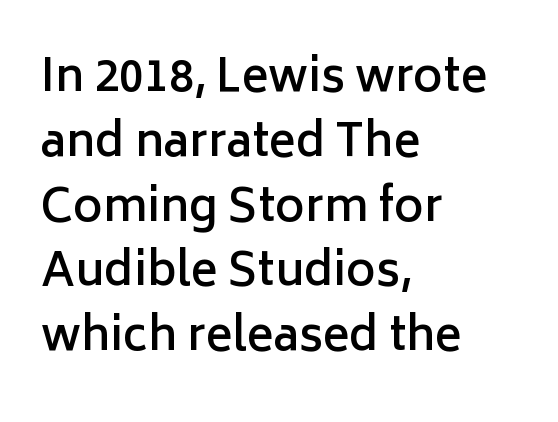
{"serif": "no", "italic": "no", "bold": "semi", "weight": "semibold", "width": "normal", "stroke_contrast": "low", "x_height": "medium", "monospaced": "no", "underline": "no", "align": "left", "line_spacing": "normal", "line_spacing_ratio": 1.44, "letter_spacing": "normal", "letter_spacing_em": 0.0, "glyph_px": 45}
